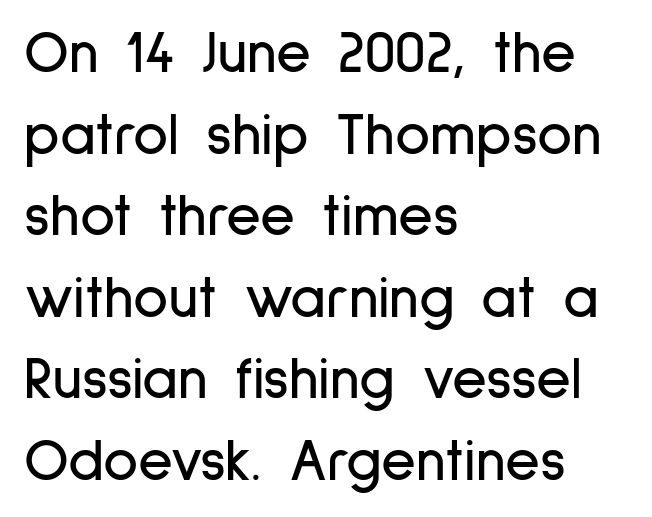
{"serif": "no", "italic": "no", "width": "condensed", "stroke_contrast": "low", "x_height": "medium", "monospaced": "no", "underline": "no", "align": "left", "line_spacing": "normal", "line_spacing_ratio": 1.36, "letter_spacing": "normal", "letter_spacing_em": 0.0, "glyph_px": 60}
